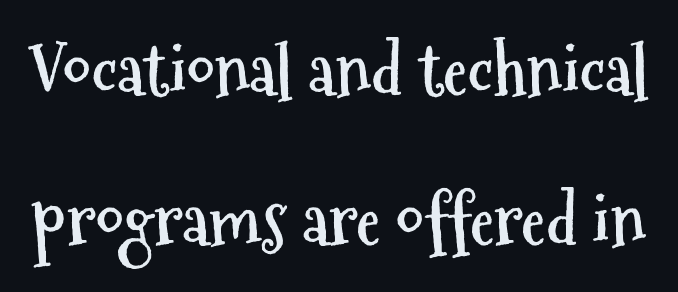
Q: Is the text bold? A: Yes.
Q: Is the text italic (slanted)? A: No, it is upright.
Q: Is the typeface a serif or a sans-serif typeface? A: Sans-serif.
Q: Is the text underlined? A: No.
Q: Is the spacing between letters normal or unusually wide? A: Normal.
Q: Is the spacing between lines tight, normal or loose? A: Loose.
Q: Width (condensed, normal, or wide)? A: Condensed.
Q: Stroke contrast? A: Medium.
Q: x-height? A: Medium.
Q: Monospaced? A: No.
